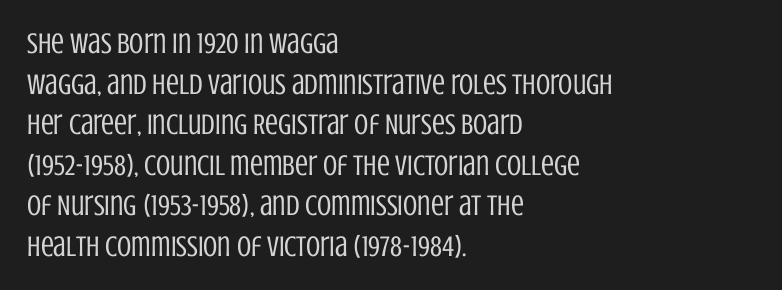
The image shows 29 px regular-weight, condensed sans-serif type, upright; set left-aligned, normal line spacing (1.4x), normal letter spacing, not underlined; low stroke contrast and a large x-height.
